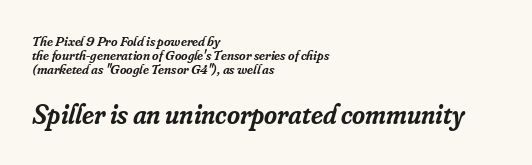
{"serif": "yes", "italic": "yes", "lean": "right", "slant_degrees": 16, "bold": "semi", "weight": "semibold", "width": "normal", "stroke_contrast": "low", "x_height": "small", "monospaced": "no", "underline": "no", "align": "left", "line_spacing": "tight", "line_spacing_ratio": 1.0, "letter_spacing": "normal", "letter_spacing_em": 0.0, "larger_block": "second", "size_ratio": 2.0, "glyph_px": 28}
